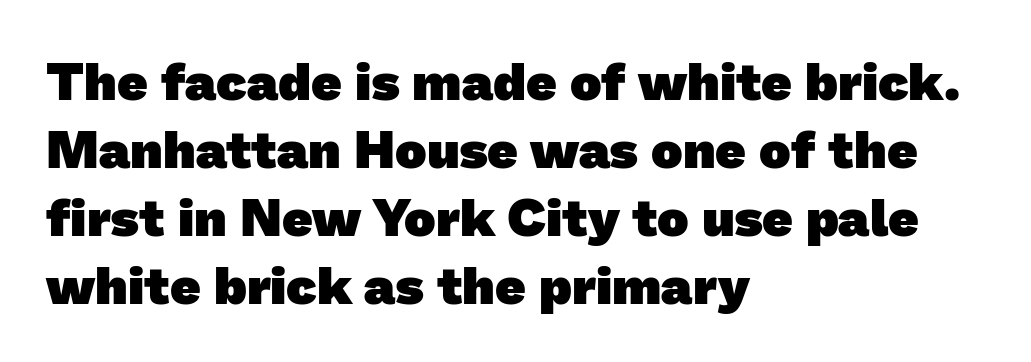
Q: Is the text bold? A: Yes.
Q: Is the typeface a serif or a sans-serif typeface? A: Sans-serif.
Q: Is the text underlined? A: No.
Q: How is the paragraph aligned? A: Left-aligned.
Q: Is the spacing between letters normal or unusually wide? A: Normal.
Q: Is the spacing between lines tight, normal or loose? A: Normal.
Q: Width (condensed, normal, or wide)? A: Normal.
Q: Stroke contrast? A: Low.
Q: x-height? A: Medium.
Q: Monospaced? A: No.
